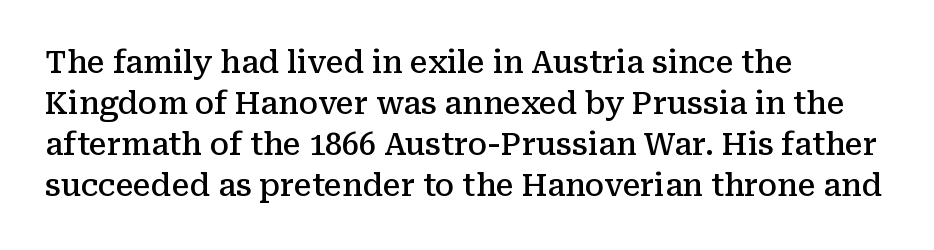
{"serif": "yes", "italic": "no", "bold": "semi", "weight": "semibold", "width": "normal", "stroke_contrast": "medium", "x_height": "medium", "monospaced": "no", "underline": "no", "align": "left", "line_spacing": "normal", "line_spacing_ratio": 1.37, "letter_spacing": "normal", "letter_spacing_em": 0.0, "glyph_px": 30}
